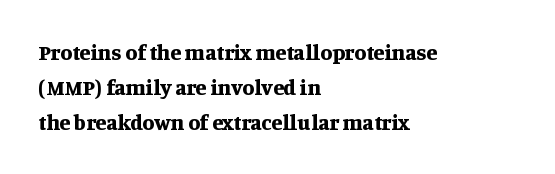
Horizontal bands of white between lines are of average thickness. The rendering keeps characters at their native spacing. Line beginnings align vertically; line endings do not. The font is running at its bold setting. No italicization has been applied; the sample stays upright.
